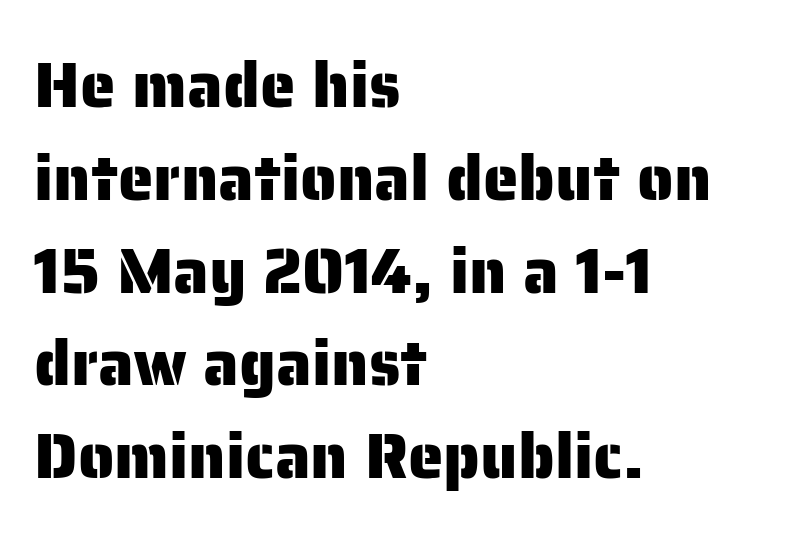
The image shows 64 px sans-serif type, upright; set left-aligned, normal line spacing (1.45x), normal letter spacing, not underlined; low stroke contrast and a medium x-height.
